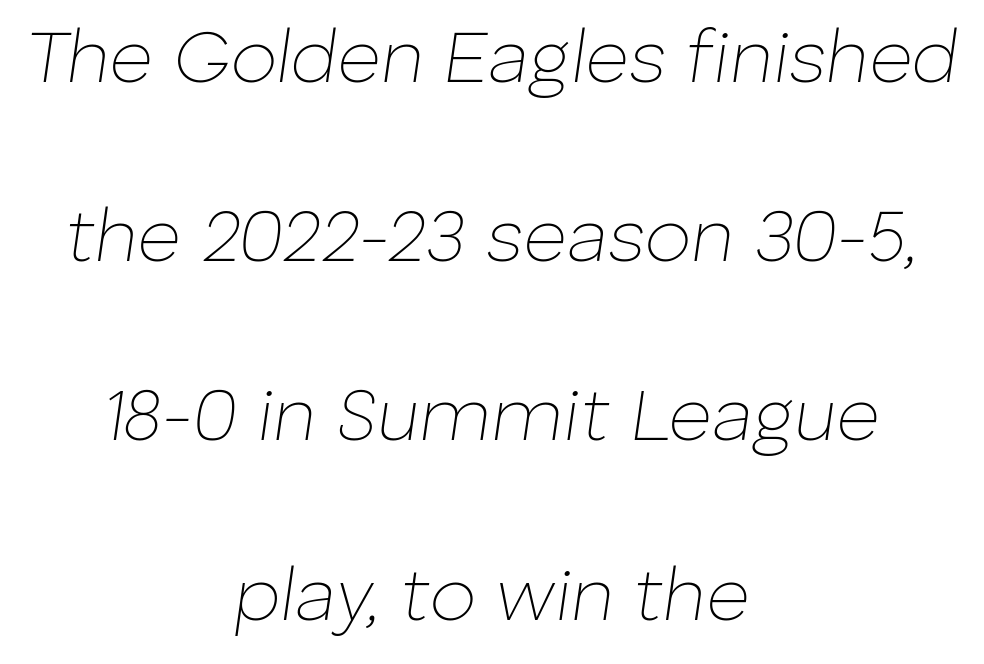
Q: Is the text bold? A: No.
Q: Is the text italic (slanted)? A: Yes, it leans right by about 8 degrees.
Q: Is the text underlined? A: No.
Q: How is the paragraph aligned? A: Centered.
Q: Is the spacing between letters normal or unusually wide? A: Normal.
Q: Is the spacing between lines tight, normal or loose? A: Loose.
Q: Width (condensed, normal, or wide)? A: Normal.
Q: Stroke contrast? A: Low.
Q: x-height? A: Medium.
Q: Monospaced? A: No.
